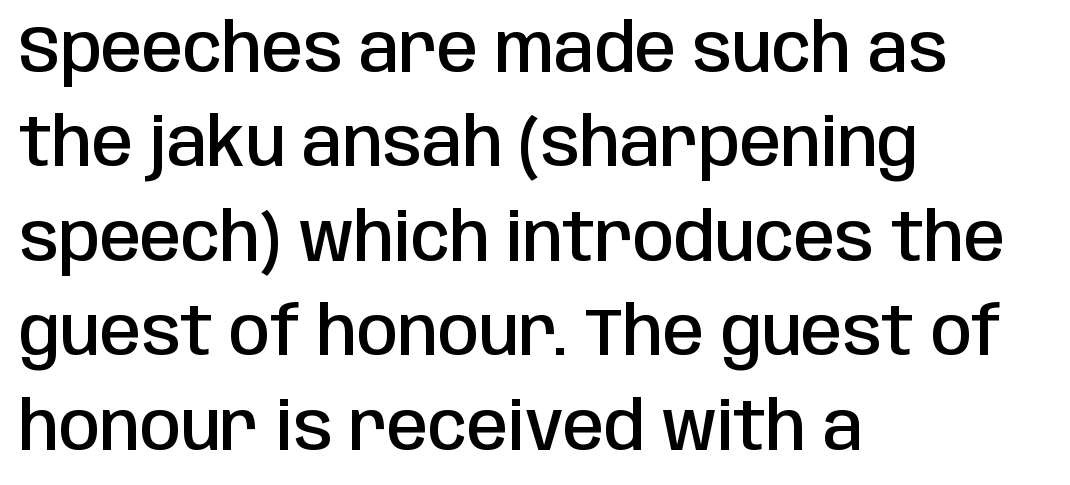
{"serif": "no", "italic": "no", "bold": "semi", "weight": "semibold", "width": "condensed", "stroke_contrast": "low", "x_height": "large", "monospaced": "no", "underline": "no", "align": "left", "line_spacing": "normal", "line_spacing_ratio": 1.43, "letter_spacing": "normal", "letter_spacing_em": 0.0, "glyph_px": 66}
